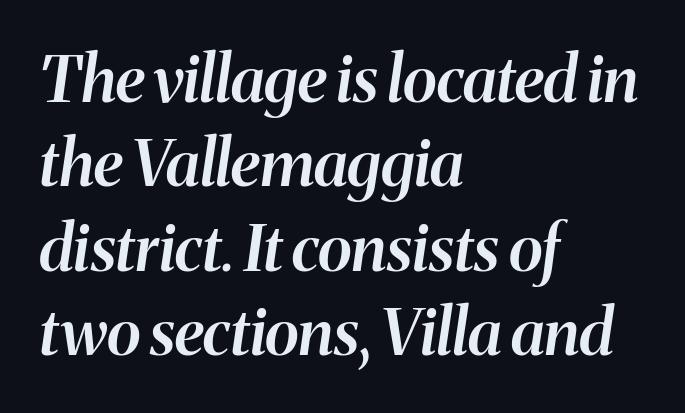
{"italic": "yes", "lean": "right", "slant_degrees": 8, "bold": "semi", "weight": "semibold", "width": "normal", "stroke_contrast": "medium", "x_height": "medium", "monospaced": "no", "underline": "no", "align": "left", "line_spacing": "normal", "line_spacing_ratio": 1.32, "letter_spacing": "normal", "letter_spacing_em": 0.0, "glyph_px": 64}
